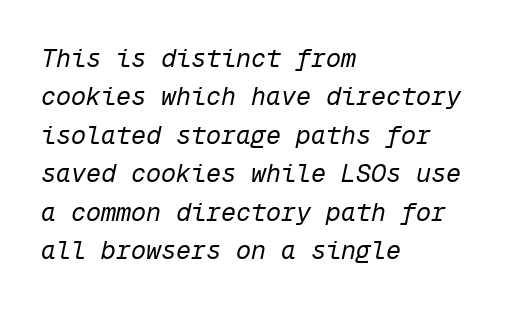
Q: Is the text bold? A: No.
Q: Is the text italic (slanted)? A: Yes, it leans right by about 12 degrees.
Q: Is the text underlined? A: No.
Q: How is the paragraph aligned? A: Left-aligned.
Q: Is the spacing between letters normal or unusually wide? A: Normal.
Q: Is the spacing between lines tight, normal or loose? A: Normal.
